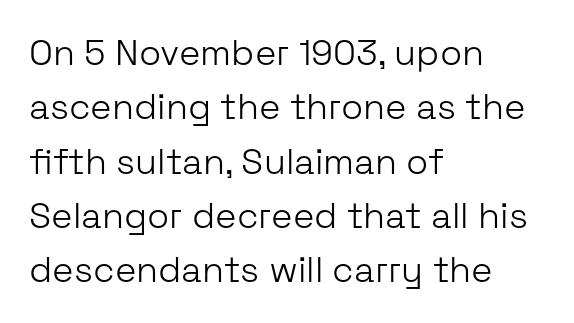
Q: Is the text bold? A: No.
Q: Is the text italic (slanted)? A: No, it is upright.
Q: Is the typeface a serif or a sans-serif typeface? A: Sans-serif.
Q: Is the text underlined? A: No.
Q: How is the paragraph aligned? A: Left-aligned.
Q: Is the spacing between letters normal or unusually wide? A: Normal.
Q: Is the spacing between lines tight, normal or loose? A: Normal.
Q: Width (condensed, normal, or wide)? A: Normal.
Q: Stroke contrast? A: Low.
Q: x-height? A: Medium.
Q: Monospaced? A: No.
